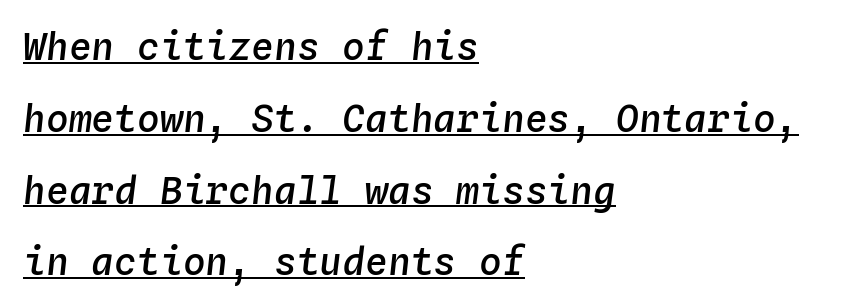
The image shows 38 px semibold type, italic (leaning right), monospaced; set left-aligned, line spacing 1.89x, normal letter spacing, underlined; low stroke contrast and a medium x-height.
